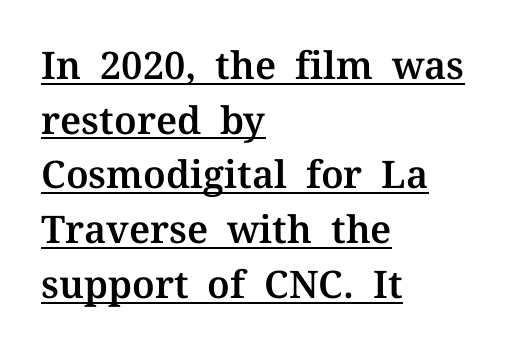
The image shows 38 px serif type, upright; set left-aligned, normal line spacing (1.44x), normal letter spacing, underlined; medium stroke contrast and a medium x-height.
